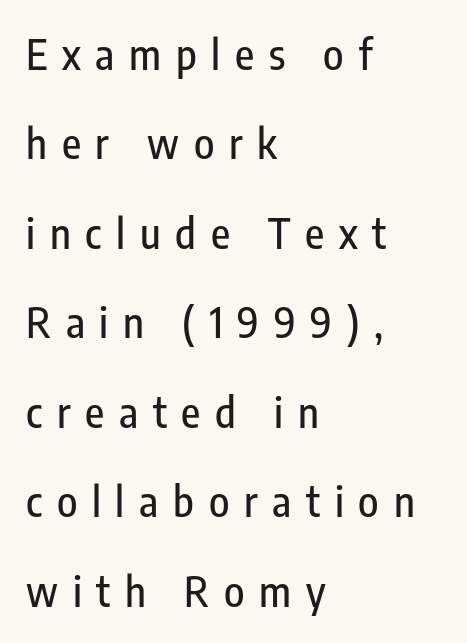
The image shows 42 px condensed sans-serif type, upright; set left-aligned, loose line spacing (2.13x), unusually wide letter spacing (+0.35 em), not underlined; low stroke contrast and a medium x-height.
